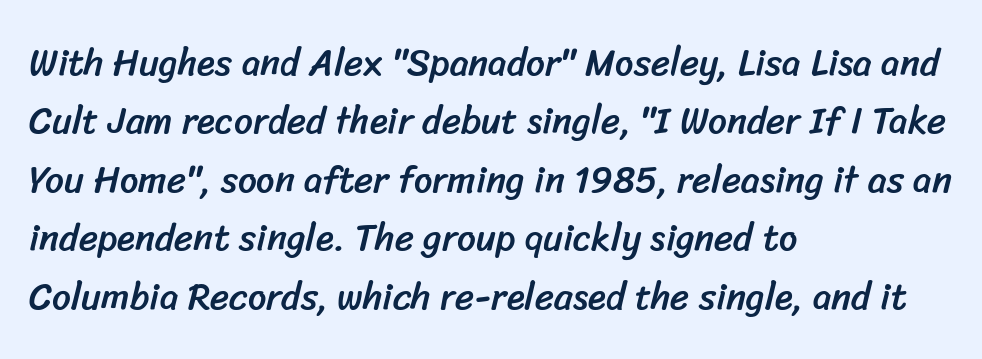
The image shows 37 px sans-serif type; set left-aligned, normal line spacing (1.58x), normal letter spacing, not underlined; low stroke contrast and a medium x-height.
